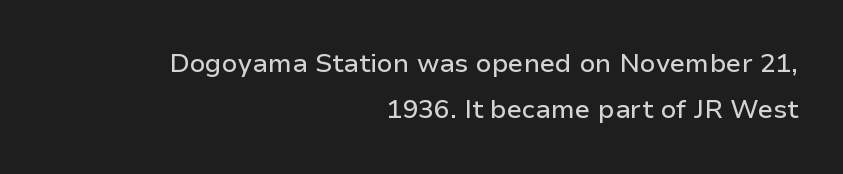
{"italic": "no", "underline": "no", "align": "right", "line_spacing_ratio": 1.78, "letter_spacing": "normal", "letter_spacing_em": 0.0, "glyph_px": 26}
